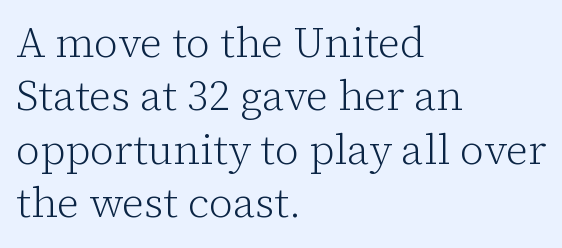
Heaviness? Minimal to ordinary, like unemphasized prose. How would I describe the line gaps? Plain and ordinary. Descenders hang freely into open space. Regarding serifs, this sample has them. The letters advance in unequal steps, a hallmark of proportional type.
